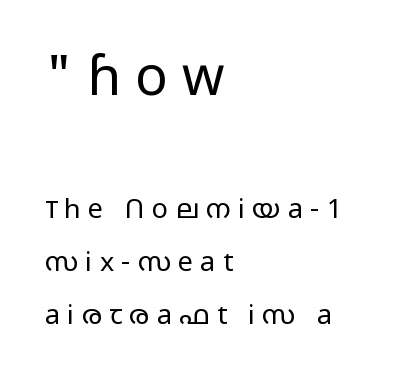
This rendering employs a face without finishing strokes, i.e., a sans-serif. Is the stroke heavy? The answer is a plain regular-or-lighter. Of the two passages, the one on top uses the larger point size. These lines were composed using upright roman letters.
